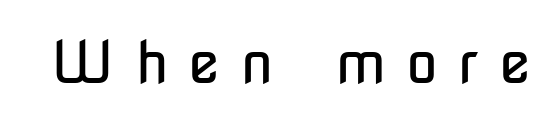
{"serif": "no", "italic": "no", "bold": "no", "weight": "regular", "width": "condensed", "stroke_contrast": "low", "x_height": "medium", "monospaced": "no", "underline": "no", "letter_spacing": "wide", "letter_spacing_em": 0.35, "glyph_px": 58}
